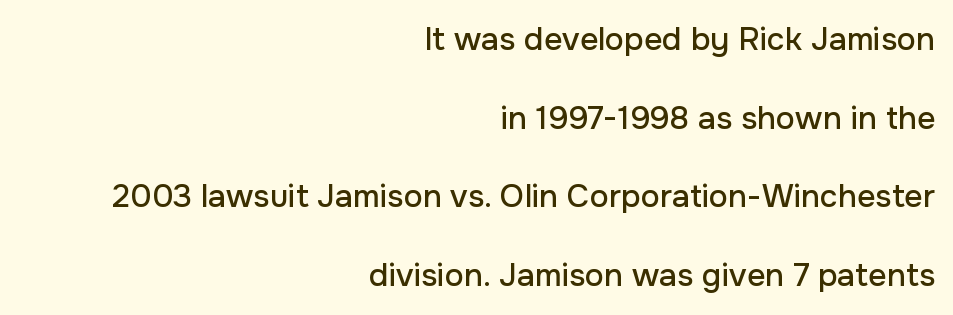
{"serif": "no", "italic": "no", "width": "normal", "stroke_contrast": "low", "x_height": "medium", "monospaced": "no", "underline": "no", "align": "right", "line_spacing": "loose", "line_spacing_ratio": 2.46, "letter_spacing": "normal", "letter_spacing_em": 0.0, "glyph_px": 32}
